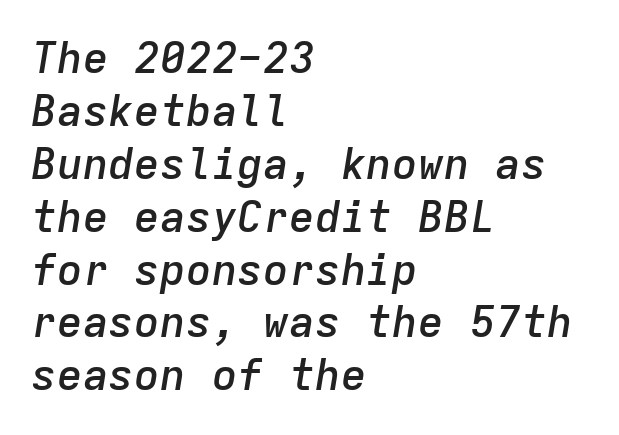
Q: Is the text bold? A: Semi-bold.
Q: Is the text italic (slanted)? A: Yes, it leans right by about 9 degrees.
Q: Is the text underlined? A: No.
Q: How is the paragraph aligned? A: Left-aligned.
Q: Is the spacing between letters normal or unusually wide? A: Normal.
Q: Width (condensed, normal, or wide)? A: Normal.
Q: Stroke contrast? A: Low.
Q: x-height? A: Medium.
Q: Monospaced? A: Yes.
